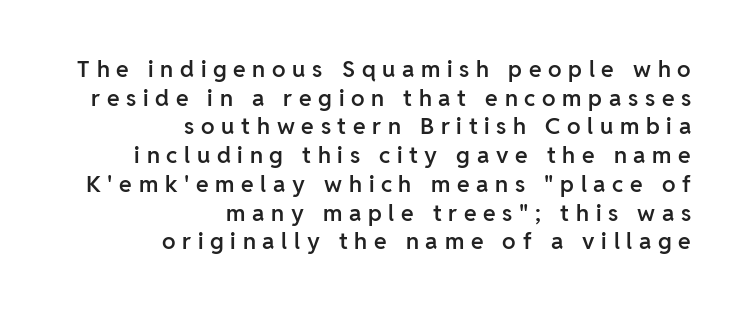
{"italic": "no", "bold": "semi", "underline": "no", "align": "right", "line_spacing": "normal", "line_spacing_ratio": 1.25, "letter_spacing": "wide", "letter_spacing_em": 0.29, "glyph_px": 23}
